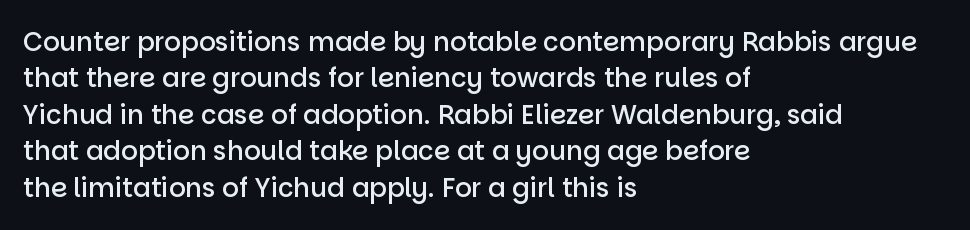
Q: Is the text bold? A: Semi-bold.
Q: Is the text italic (slanted)? A: No, it is upright.
Q: Is the text underlined? A: No.
Q: How is the paragraph aligned? A: Left-aligned.
Q: Is the spacing between letters normal or unusually wide? A: Normal.
Q: Is the spacing between lines tight, normal or loose? A: Normal.
